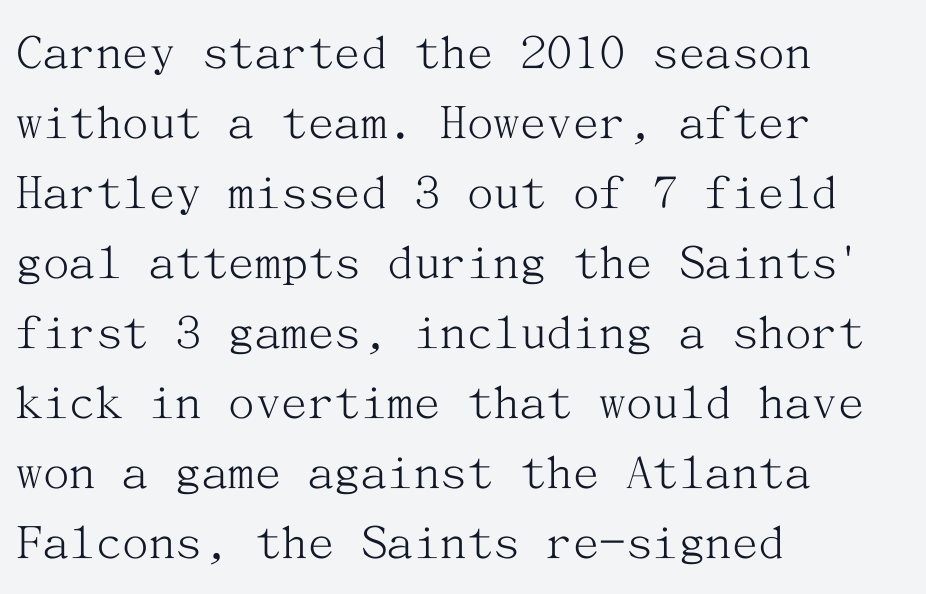
Q: Is the text bold? A: No.
Q: Is the text italic (slanted)? A: No, it is upright.
Q: Is the typeface a serif or a sans-serif typeface? A: Serif.
Q: Is the text underlined? A: No.
Q: How is the paragraph aligned? A: Left-aligned.
Q: Is the spacing between letters normal or unusually wide? A: Normal.
Q: Is the spacing between lines tight, normal or loose? A: Normal.
Q: Width (condensed, normal, or wide)? A: Normal.
Q: Stroke contrast? A: Medium.
Q: x-height? A: Medium.
